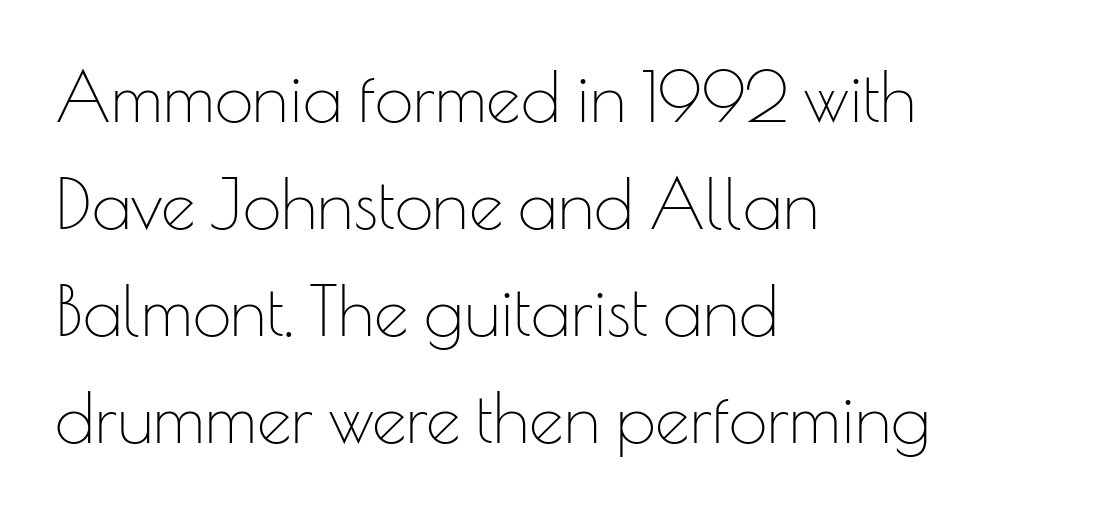
{"serif": "no", "italic": "no", "bold": "no", "weight": "thin", "width": "normal", "stroke_contrast": "low", "x_height": "small", "monospaced": "no", "underline": "no", "align": "left", "line_spacing": "normal", "line_spacing_ratio": 1.55, "letter_spacing": "normal", "letter_spacing_em": 0.0, "glyph_px": 69}
